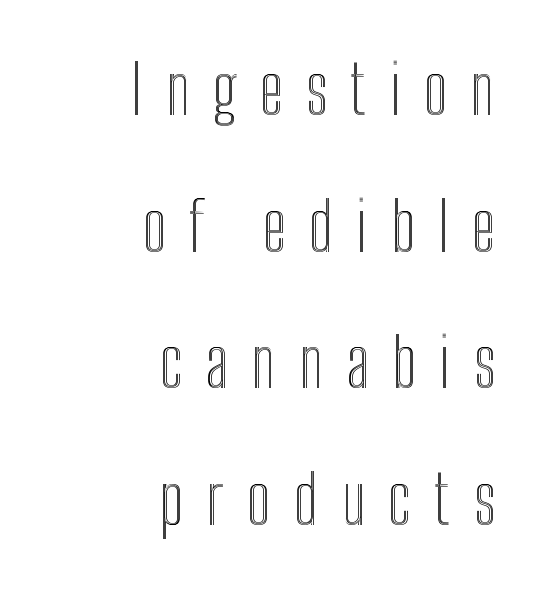
The image shows 67 px condensed type, upright; set right-aligned, loose line spacing (2.04x), unusually wide letter spacing (+0.34 em), not underlined; a medium x-height.
